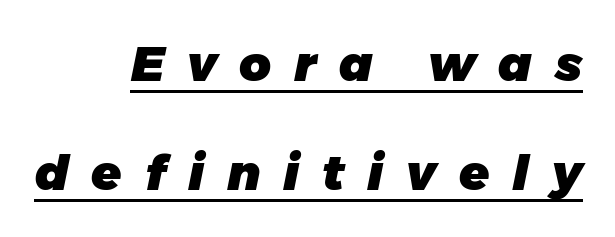
The image shows 49 px heavy type, italic (leaning right); set right-aligned, loose line spacing (2.23x), unusually wide letter spacing (+0.46 em), underlined; low stroke contrast and a medium x-height.
